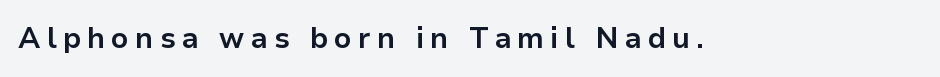
The image shows 29 px bold sans-serif type, upright; set unusually wide letter spacing (+0.21 em), not underlined; low stroke contrast and a medium x-height.
